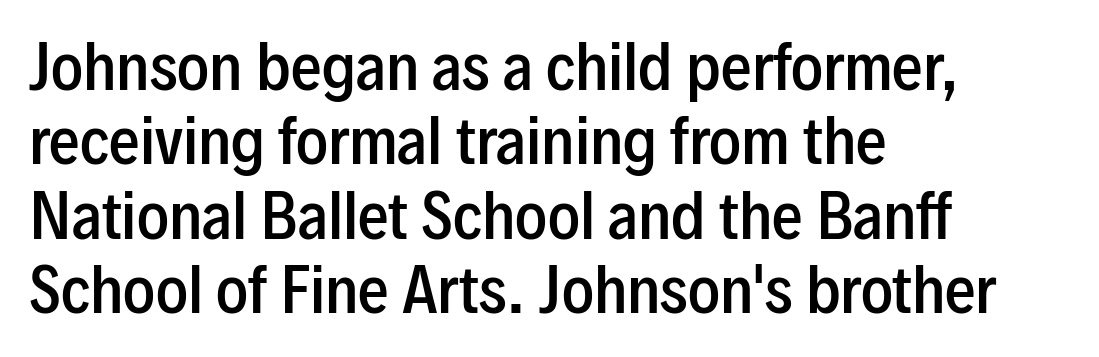
Q: Is the text bold? A: Semi-bold.
Q: Is the text italic (slanted)? A: No, it is upright.
Q: Is the typeface a serif or a sans-serif typeface? A: Sans-serif.
Q: Is the text underlined? A: No.
Q: How is the paragraph aligned? A: Left-aligned.
Q: Is the spacing between letters normal or unusually wide? A: Normal.
Q: Width (condensed, normal, or wide)? A: Condensed.
Q: Stroke contrast? A: Low.
Q: x-height? A: Medium.
Q: Monospaced? A: No.
